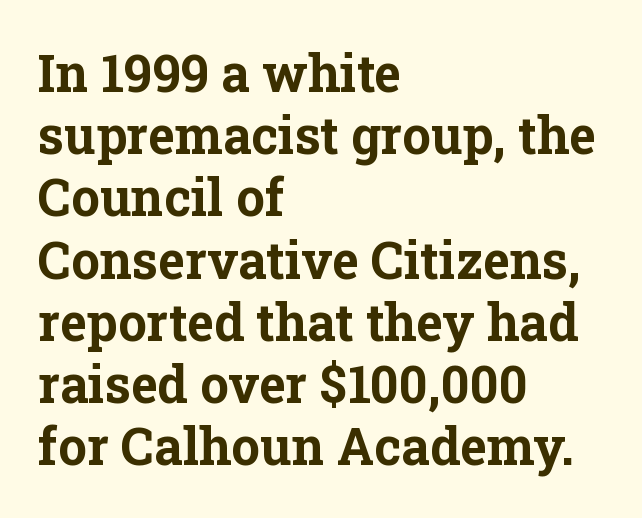
Q: Is the text bold? A: Yes.
Q: Is the text italic (slanted)? A: No, it is upright.
Q: Is the typeface a serif or a sans-serif typeface? A: Serif.
Q: Is the text underlined? A: No.
Q: How is the paragraph aligned? A: Left-aligned.
Q: Is the spacing between letters normal or unusually wide? A: Normal.
Q: Width (condensed, normal, or wide)? A: Normal.
Q: Stroke contrast? A: Low.
Q: x-height? A: Medium.
Q: Monospaced? A: No.
